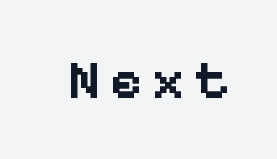
The image shows 55 px semibold sans-serif type, upright; set not underlined; low stroke contrast and a medium x-height.
